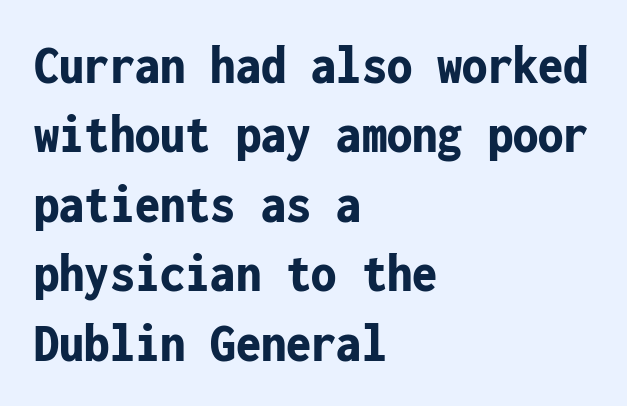
{"serif": "no", "italic": "no", "bold": "yes", "weight": "bold", "width": "condensed", "stroke_contrast": "low", "x_height": "medium", "monospaced": "yes", "underline": "no", "align": "left", "line_spacing_ratio": 1.24, "letter_spacing": "normal", "letter_spacing_em": 0.0, "glyph_px": 56}
